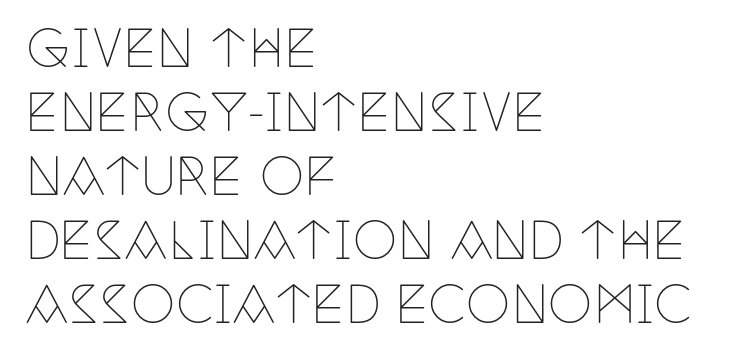
Q: Is the text bold? A: No.
Q: Is the text italic (slanted)? A: No, it is upright.
Q: Is the typeface a serif or a sans-serif typeface? A: Serif.
Q: Is the text underlined? A: No.
Q: How is the paragraph aligned? A: Left-aligned.
Q: Is the spacing between letters normal or unusually wide? A: Normal.
Q: Is the spacing between lines tight, normal or loose? A: Normal.
Q: Width (condensed, normal, or wide)? A: Condensed.
Q: Stroke contrast? A: Low.
Q: x-height? A: Large.
Q: Monospaced? A: No.
